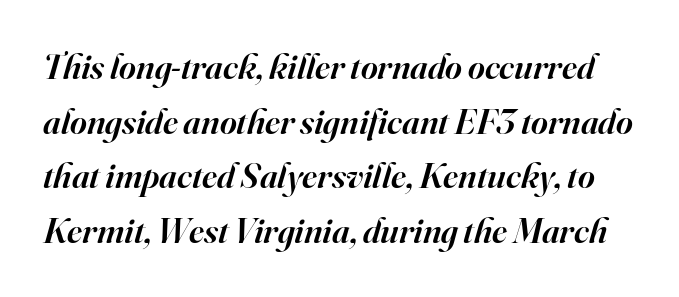
{"serif": "yes", "italic": "yes", "lean": "right", "slant_degrees": 16, "bold": "semi", "weight": "semibold", "width": "normal", "stroke_contrast": "high", "x_height": "small", "monospaced": "no", "underline": "no", "line_spacing": "normal", "line_spacing_ratio": 1.52, "letter_spacing": "normal", "letter_spacing_em": 0.0, "glyph_px": 36}
